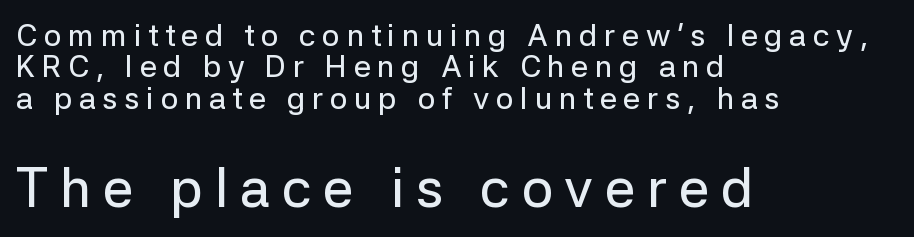
The face used here is proportionally spaced, like ordinary book or web type. This sample uses a sans-serif face. The designer dialed line spacing down below the default. Casual observation: everything's shoved over to the left. This is roman type, the default non-slanted kind.
